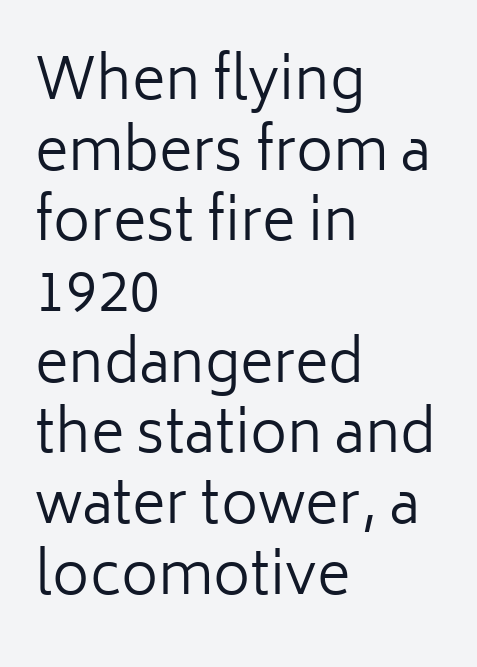
Stroke thickness stays within the range of a standard reading face or lighter. The lines in this sample share a left origin and differ only in where they stop. Words appear dense and cohesive because spacing is normal. The face used here is proportionally spaced, like ordinary book or web type. Grotesque or geometric, the face here clearly has no serifs.
